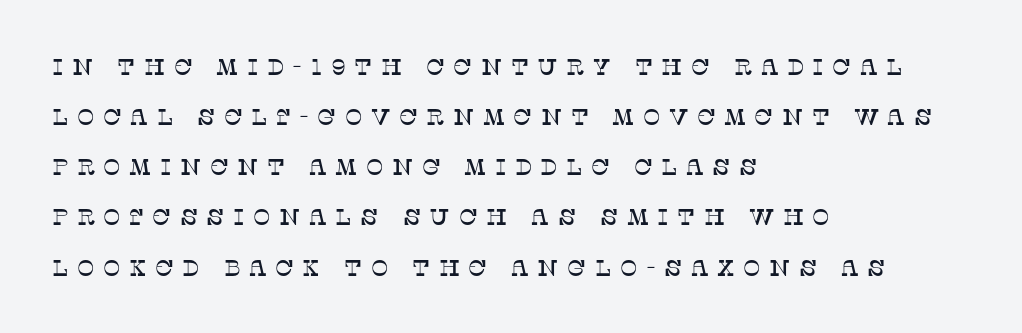
Q: Is the text italic (slanted)? A: No, it is upright.
Q: Is the text underlined? A: No.
Q: How is the paragraph aligned? A: Left-aligned.
Q: Is the spacing between letters normal or unusually wide? A: Unusually wide.
Q: Is the spacing between lines tight, normal or loose? A: Loose.
